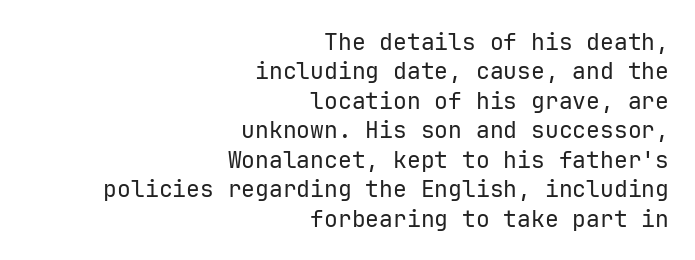
{"italic": "no", "bold": "no", "underline": "no", "align": "right", "line_spacing": "normal", "line_spacing_ratio": 1.28, "letter_spacing": "normal", "letter_spacing_em": 0.0, "glyph_px": 23}
